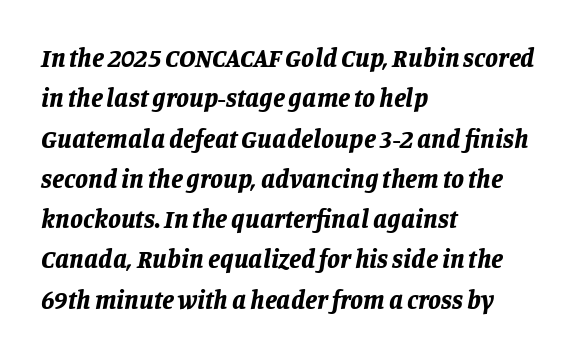
Q: Is the text bold? A: Yes.
Q: Is the text italic (slanted)? A: Yes, it leans right by about 11 degrees.
Q: Is the text underlined? A: No.
Q: How is the paragraph aligned? A: Left-aligned.
Q: Is the spacing between letters normal or unusually wide? A: Normal.
Q: Is the spacing between lines tight, normal or loose? A: Normal.
